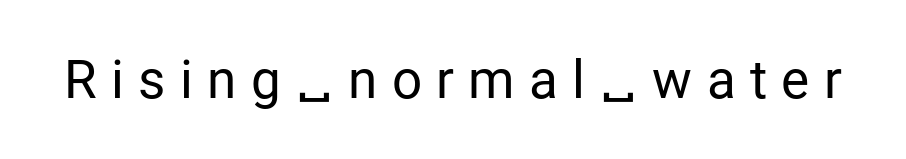
Q: Is the text bold? A: No.
Q: Is the text italic (slanted)? A: No, it is upright.
Q: Is the typeface a serif or a sans-serif typeface? A: Sans-serif.
Q: Is the text underlined? A: No.
Q: Is the spacing between letters normal or unusually wide? A: Unusually wide.
Q: Width (condensed, normal, or wide)? A: Normal.
Q: Stroke contrast? A: Low.
Q: x-height? A: Medium.
Q: Monospaced? A: No.
